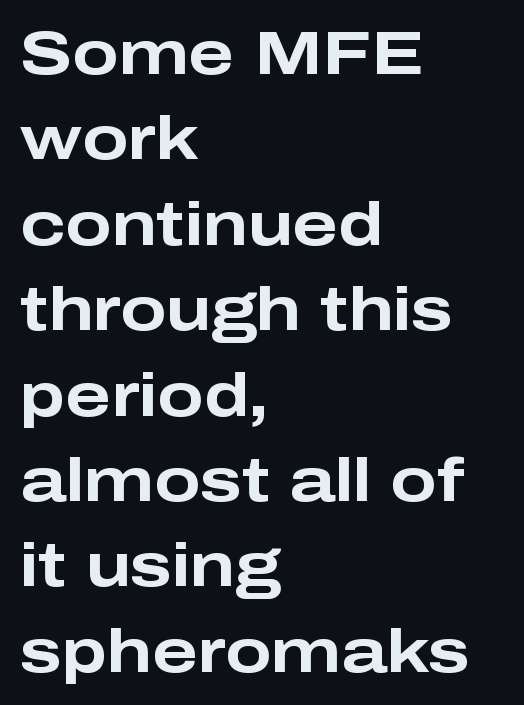
Spacing between characters is what you'd get straight out of the box. Note the varied advance widths — an 'i' is clearly narrower than an 'm'. Nobody drew a line under any word here. Every row of glyphs begins at an identical x-position on the left.
